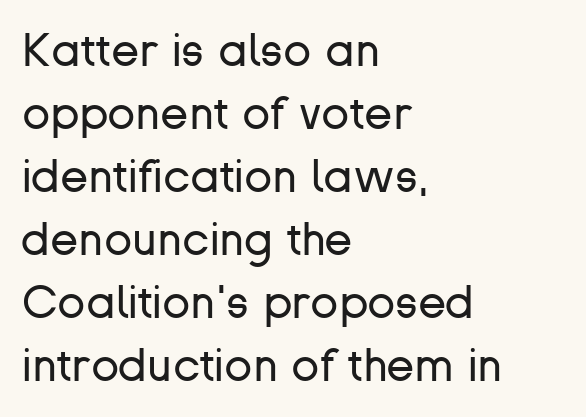
{"serif": "no", "italic": "no", "bold": "no", "weight": "regular", "width": "normal", "stroke_contrast": "low", "x_height": "medium", "monospaced": "no", "underline": "no", "align": "left", "line_spacing": "normal", "line_spacing_ratio": 1.37, "letter_spacing": "normal", "letter_spacing_em": 0.0, "glyph_px": 46}
